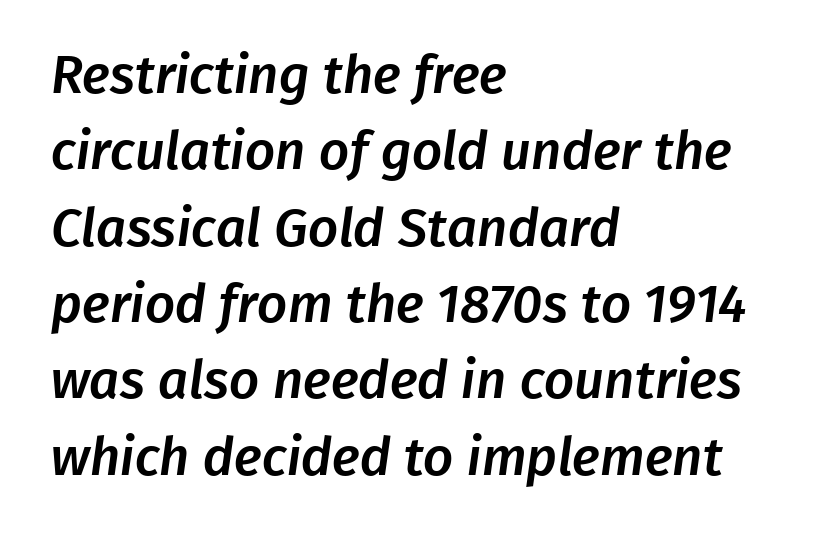
These lines stack with their left ends in a neat column. This sample keeps an unexceptional amount of space between lines. The passage shown is typeset with a sans-serif family. The zone under the glyphs is completely vacant. The rendering uses natural spacing where letterforms have individual widths.
